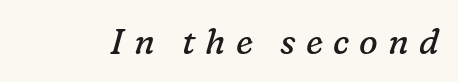
The image shows 35 px regular-weight serif type, italic (leaning right); set unusually wide letter spacing (+0.29 em), not underlined; low stroke contrast and a medium x-height.
